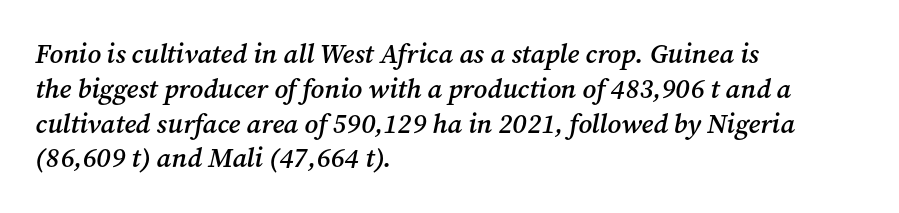
Q: Is the text bold? A: Semi-bold.
Q: Is the text italic (slanted)? A: Yes, it leans right by about 12 degrees.
Q: Is the text underlined? A: No.
Q: How is the paragraph aligned? A: Left-aligned.
Q: Is the spacing between letters normal or unusually wide? A: Normal.
Q: Is the spacing between lines tight, normal or loose? A: Normal.
